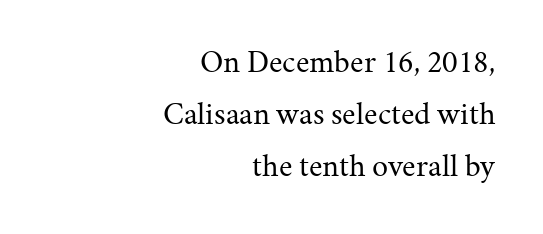
The image shows 32 px regular-weight serif type, upright; set right-aligned, normal line spacing (1.63x), normal letter spacing, not underlined; medium stroke contrast and a medium x-height.
